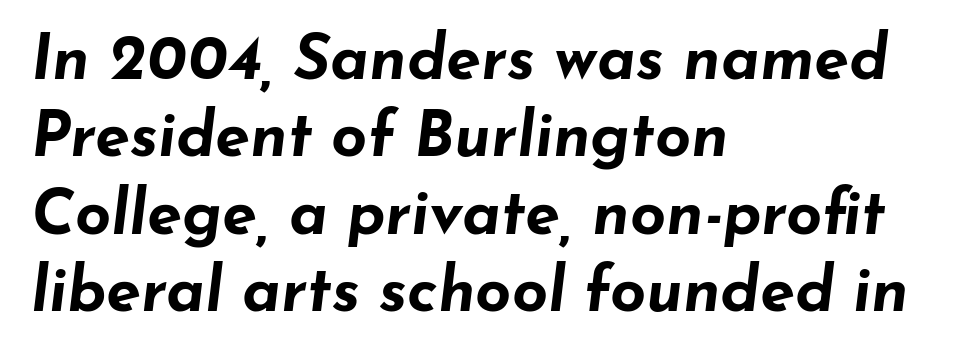
{"italic": "yes", "lean": "right", "slant_degrees": 7, "bold": "yes", "weight": "bold", "width": "wide", "stroke_contrast": "low", "x_height": "small", "monospaced": "no", "underline": "no", "align": "left", "line_spacing_ratio": 1.23, "letter_spacing": "normal", "letter_spacing_em": 0.0, "glyph_px": 63}
